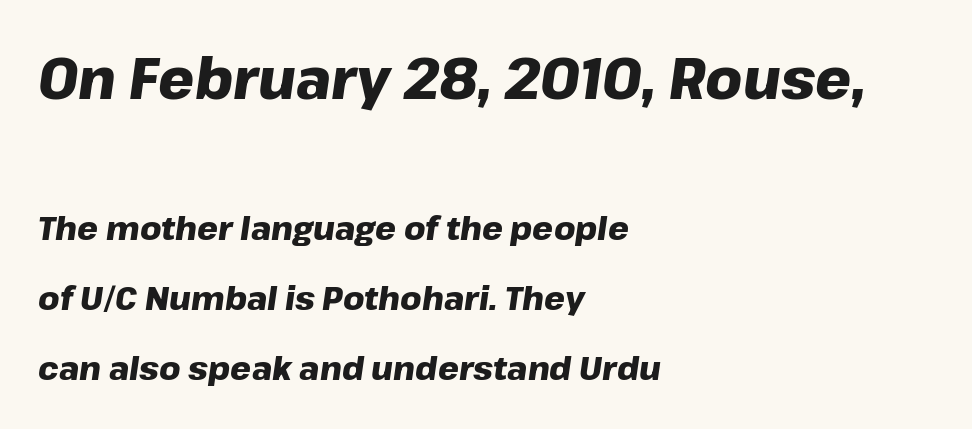
{"italic": "yes", "lean": "right", "slant_degrees": 8, "bold": "yes", "weight": "heavy", "width": "normal", "stroke_contrast": "low", "x_height": "medium", "monospaced": "no", "underline": "no", "align": "left", "line_spacing": "loose", "line_spacing_ratio": 2.12, "letter_spacing": "normal", "letter_spacing_em": 0.0, "larger_block": "first", "size_ratio": 1.73, "glyph_px": 57}
